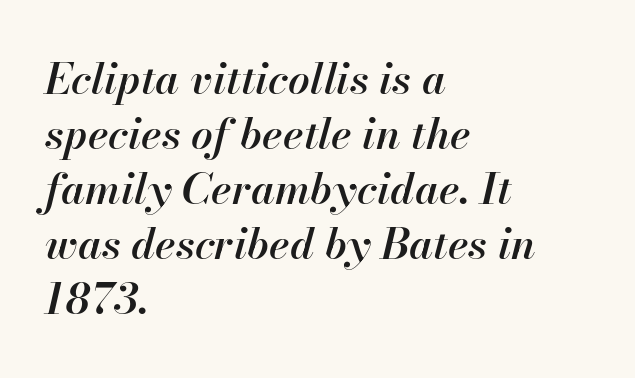
{"italic": "yes", "lean": "right", "slant_degrees": 13, "bold": "semi", "weight": "semibold", "width": "normal", "stroke_contrast": "high", "x_height": "small", "monospaced": "no", "underline": "no", "align": "left", "line_spacing": "normal", "line_spacing_ratio": 1.28, "letter_spacing": "normal", "letter_spacing_em": 0.0, "glyph_px": 43}
